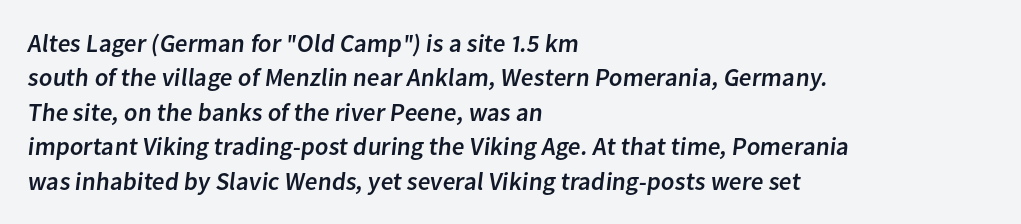
{"underline": "no", "align": "left", "line_spacing": "normal", "line_spacing_ratio": 1.38, "letter_spacing": "normal", "letter_spacing_em": 0.0, "glyph_px": 25}
